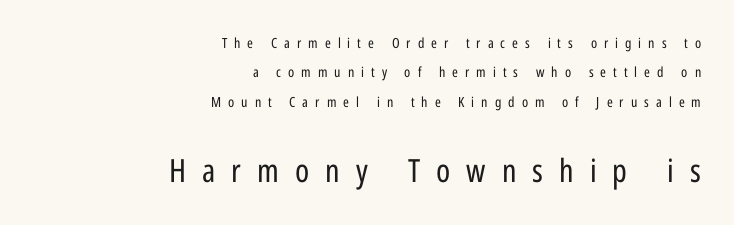
The image shows 32 px regular-weight, condensed sans-serif type, upright; set right-aligned, loose line spacing (2.1x), unusually wide letter spacing (+0.5 em), not underlined; the second (bottom) block is 2.29x larger; low stroke contrast and a medium x-height.
